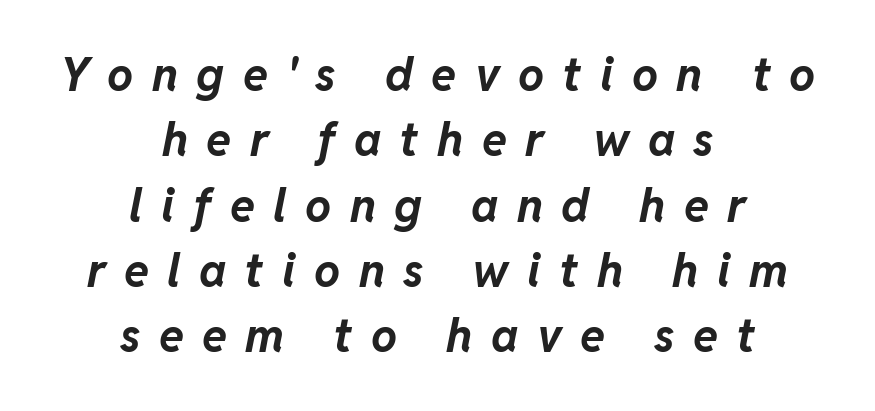
The foot of each line stays bare and open. Loose tracking; the words dissolve into strings of separated letters. The lines are quadded center. I'd describe the lettering as bold — thick and assertive.
